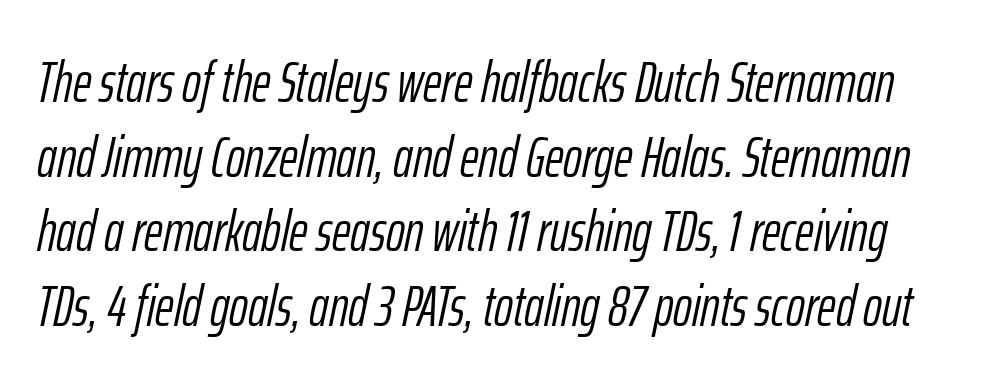
{"italic": "yes", "lean": "right", "slant_degrees": 12, "bold": "no", "weight": "light", "width": "condensed", "stroke_contrast": "low", "x_height": "medium", "monospaced": "no", "underline": "no", "line_spacing": "normal", "line_spacing_ratio": 1.31, "letter_spacing": "normal", "letter_spacing_em": 0.0, "glyph_px": 57}
